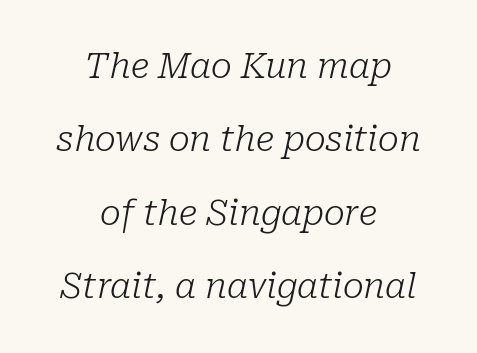
Q: Is the text bold? A: No.
Q: Is the text italic (slanted)? A: Yes, it leans right by about 10 degrees.
Q: Is the typeface a serif or a sans-serif typeface? A: Serif.
Q: Is the text underlined? A: No.
Q: How is the paragraph aligned? A: Centered.
Q: Is the spacing between letters normal or unusually wide? A: Normal.
Q: Is the spacing between lines tight, normal or loose? A: Loose.
Q: Width (condensed, normal, or wide)? A: Normal.
Q: Stroke contrast? A: Low.
Q: x-height? A: Medium.
Q: Monospaced? A: No.
